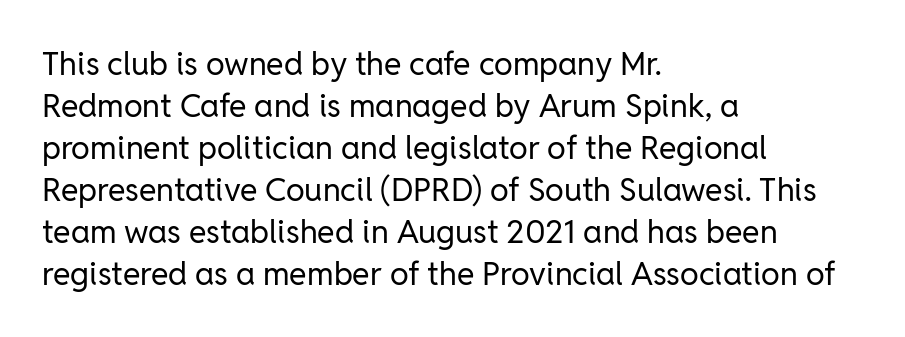
Stroke thickness stays within the range of a standard reading face or lighter. The lines are quadded left. Note the varied advance widths — an 'i' is clearly narrower than an 'm'. A clean baseline with only descenders dipping below it.
